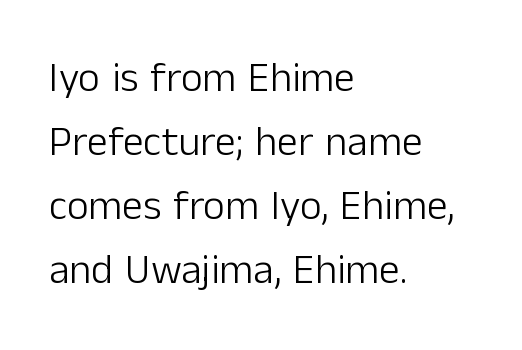
Q: Is the text bold? A: No.
Q: Is the text italic (slanted)? A: No, it is upright.
Q: Is the typeface a serif or a sans-serif typeface? A: Sans-serif.
Q: Is the text underlined? A: No.
Q: How is the paragraph aligned? A: Left-aligned.
Q: Is the spacing between letters normal or unusually wide? A: Normal.
Q: Is the spacing between lines tight, normal or loose? A: Normal.
Q: Width (condensed, normal, or wide)? A: Normal.
Q: Stroke contrast? A: Low.
Q: x-height? A: Medium.
Q: Monospaced? A: No.
